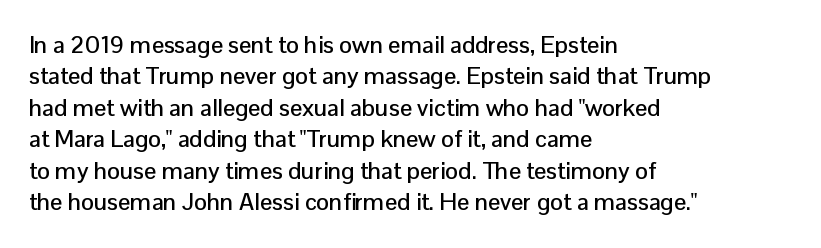
The image shows 24 px text type, upright; set left-aligned, normal line spacing (1.31x), normal letter spacing, not underlined.
